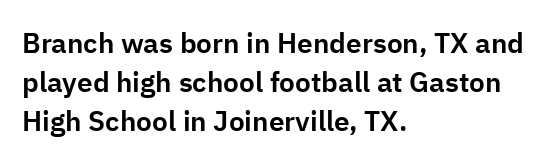
{"serif": "no", "italic": "no", "width": "normal", "stroke_contrast": "low", "x_height": "medium", "monospaced": "no", "underline": "no", "align": "left", "line_spacing": "normal", "line_spacing_ratio": 1.4, "letter_spacing": "normal", "letter_spacing_em": 0.0, "glyph_px": 28}
